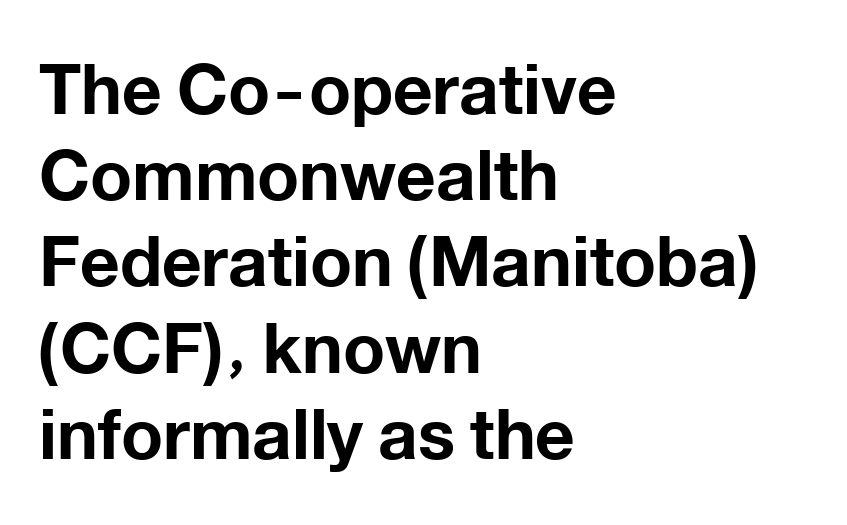
{"serif": "no", "italic": "no", "bold": "yes", "weight": "bold", "width": "normal", "stroke_contrast": "low", "x_height": "medium", "monospaced": "no", "underline": "no", "align": "left", "line_spacing": "normal", "line_spacing_ratio": 1.25, "letter_spacing": "normal", "letter_spacing_em": 0.0, "glyph_px": 69}
